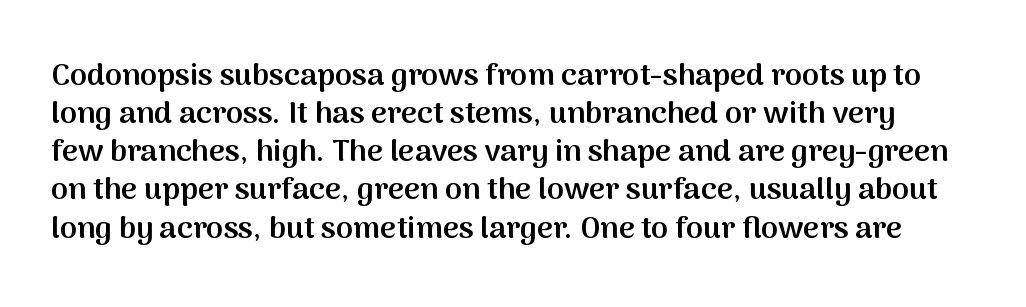
The image shows 31 px semibold sans-serif type, upright; set line spacing 1.23x, normal letter spacing, not underlined; medium stroke contrast and a medium x-height.
